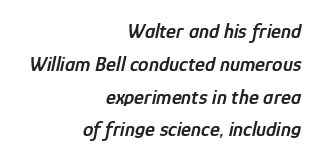
{"italic": "yes", "lean": "right", "slant_degrees": 12, "bold": "semi", "underline": "no", "align": "right", "line_spacing": "normal", "line_spacing_ratio": 1.56, "letter_spacing": "normal", "letter_spacing_em": 0.0, "glyph_px": 21}
